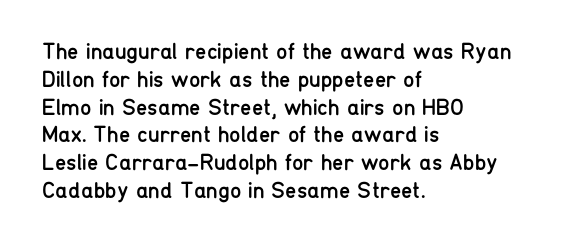
Italic: no, the glyphs are upright roman. Typeset ragged right — the left edge is the straight one. The gaps between neighbouring characters are ordinary and unremarkable. No letter is thick-stroked: the sample isn't bold. Lines of text with bare space underneath.
